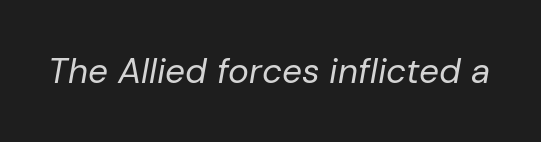
The image shows 35 px regular-weight type, italic (leaning right); set normal letter spacing, not underlined; low stroke contrast and a medium x-height.
